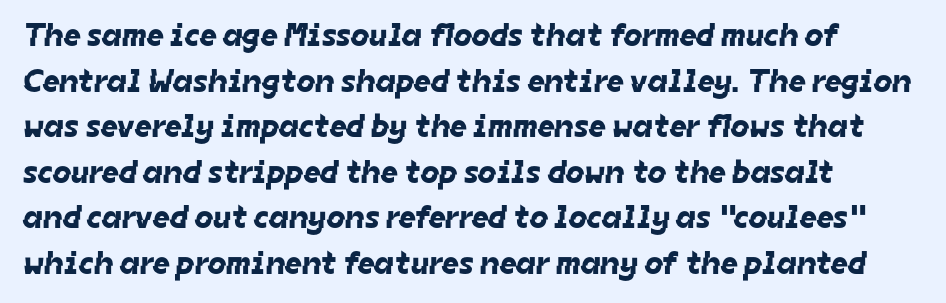
Q: Is the typeface a serif or a sans-serif typeface? A: Sans-serif.
Q: Is the text underlined? A: No.
Q: How is the paragraph aligned? A: Left-aligned.
Q: Is the spacing between letters normal or unusually wide? A: Normal.
Q: Is the spacing between lines tight, normal or loose? A: Normal.
Q: Width (condensed, normal, or wide)? A: Normal.
Q: Stroke contrast? A: Low.
Q: x-height? A: Medium.
Q: Monospaced? A: No.
